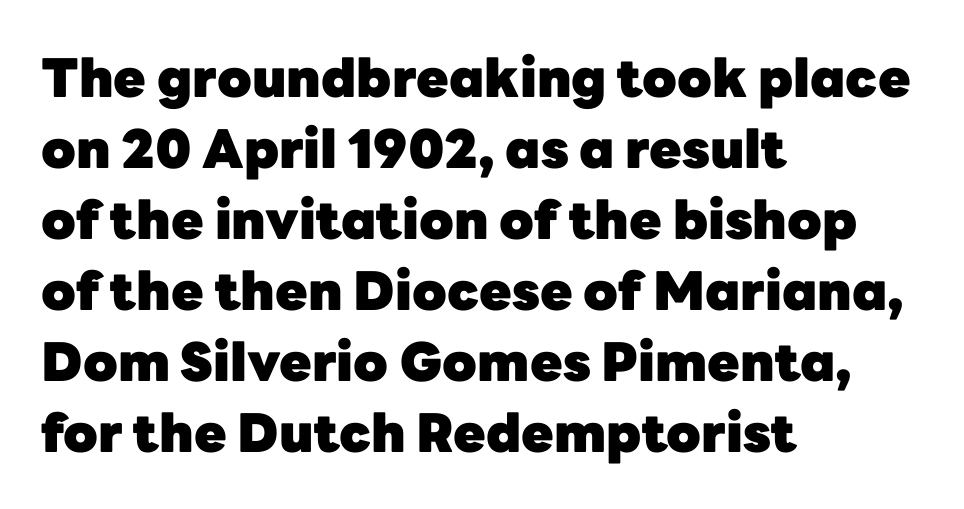
The image shows 53 px heavy sans-serif type, upright; set left-aligned, normal line spacing (1.34x), normal letter spacing, not underlined; low stroke contrast and a medium x-height.
